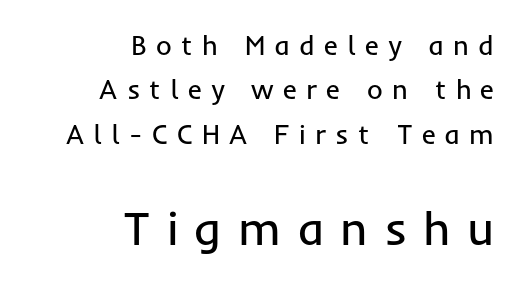
Q: Is the text bold? A: No.
Q: Is the text italic (slanted)? A: No, it is upright.
Q: Is the typeface a serif or a sans-serif typeface? A: Sans-serif.
Q: Is the text underlined? A: No.
Q: How is the paragraph aligned? A: Right-aligned.
Q: Is the spacing between letters normal or unusually wide? A: Unusually wide.
Q: Is the spacing between lines tight, normal or loose? A: Normal.
Q: Which block of text is set in a larger size, the first (top) or the second (bottom)? A: The second (bottom) one.
Q: Width (condensed, normal, or wide)? A: Normal.
Q: Stroke contrast? A: Low.
Q: x-height? A: Medium.
Q: Monospaced? A: No.
